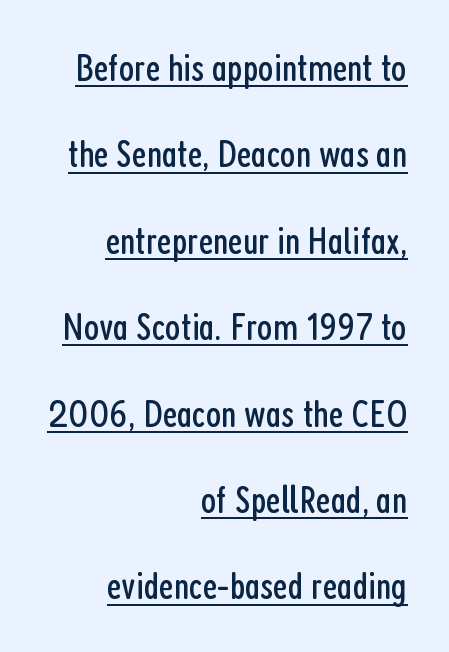
The rendering uses a large line-height, opening up the rows. The line texture is even and compact thanks to regular tracking. Caption: face not bold, strokes unweighted. Honestly, the underline is the first thing you notice here. The rendering uses natural spacing where letterforms have individual widths. Posture: straight, roman, zero tilt.
